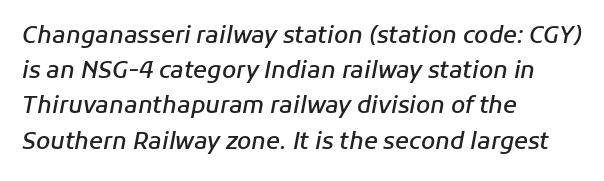
The image shows 23 px text type, italic (leaning right); set left-aligned, normal line spacing (1.53x), normal letter spacing, not underlined.
